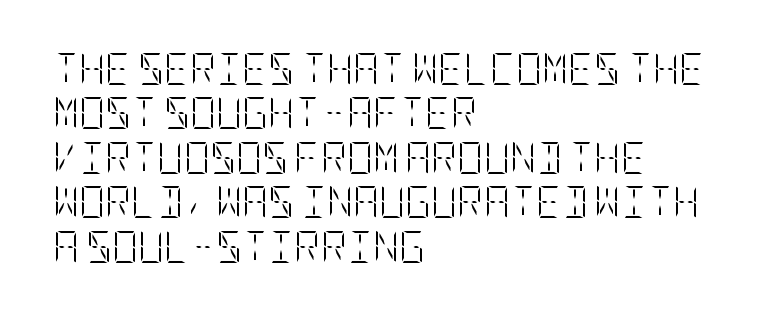
The image shows 32 px light, condensed type, upright; set left-aligned, normal line spacing (1.39x), normal letter spacing, not underlined; low stroke contrast and a large x-height.
